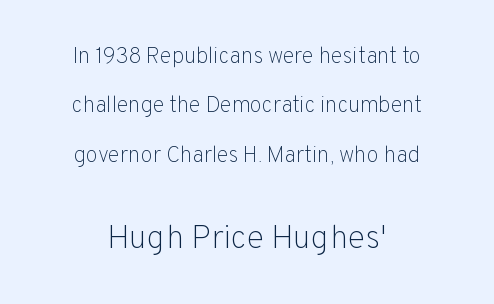
The image shows 33 px light sans-serif type, upright; set centered, loose line spacing (2.25x), normal letter spacing, not underlined; the second (bottom) block is 1.5x larger; low stroke contrast and a medium x-height.
